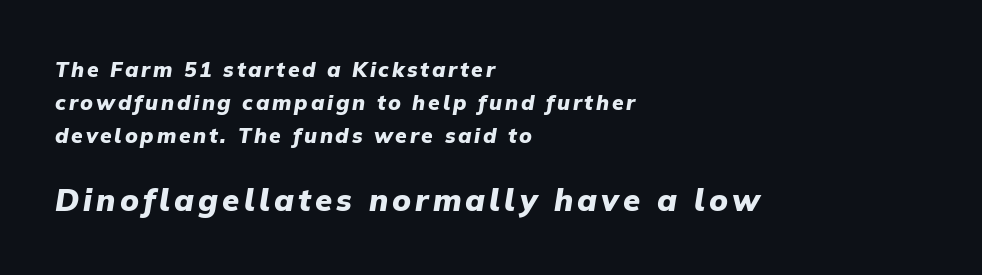
The letters are bold, with thick, heavy strokes. Glance below the letters and you will spot only blank space. Each new line begins a customary step beneath the previous one. Yep, that's italic — everything's leaning.
